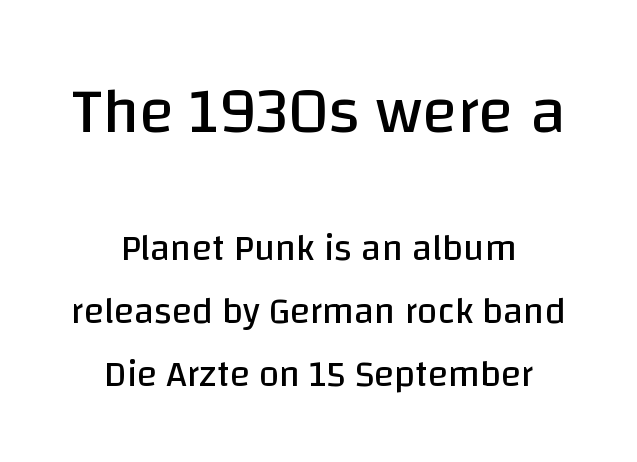
{"serif": "no", "italic": "no", "bold": "no", "weight": "regular", "width": "normal", "stroke_contrast": "low", "x_height": "large", "monospaced": "no", "underline": "no", "align": "center", "line_spacing": "normal", "line_spacing_ratio": 1.7, "letter_spacing": "normal", "letter_spacing_em": 0.0, "larger_block": "first", "size_ratio": 1.76, "glyph_px": 65}
